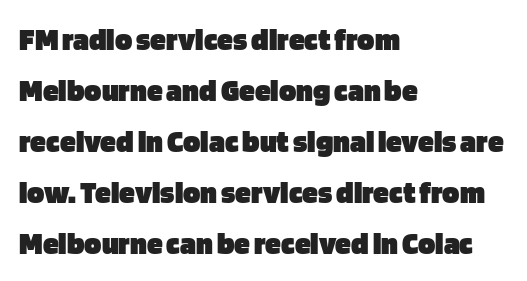
The image shows 32 px heavy sans-serif type, upright; set left-aligned, normal line spacing (1.59x), normal letter spacing, not underlined; low stroke contrast and a large x-height.
